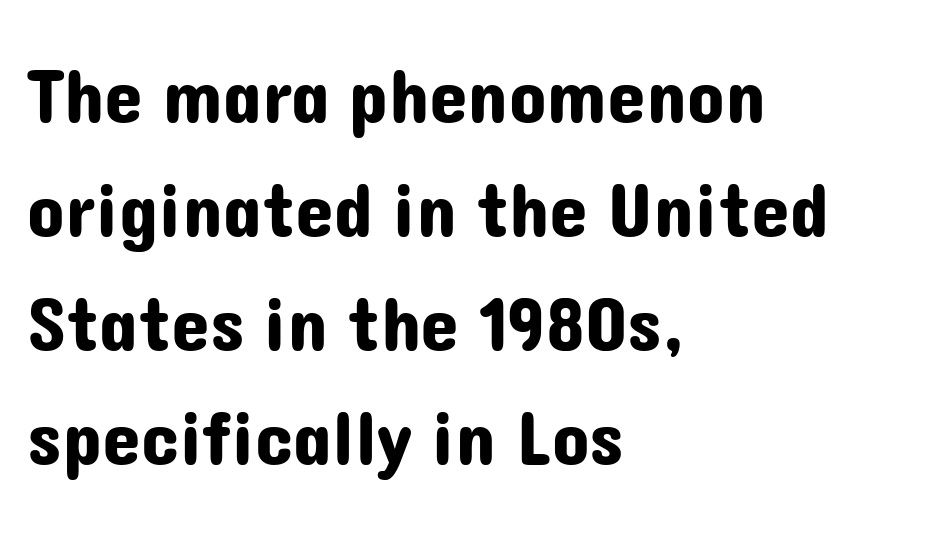
Check under the words: just untouched page. These lines are rendered in a variable-pitch font. Note: no serifs on the glyphs. Leading matches the norm, producing a regular column. Spacing between characters is what you'd get straight out of the box.
